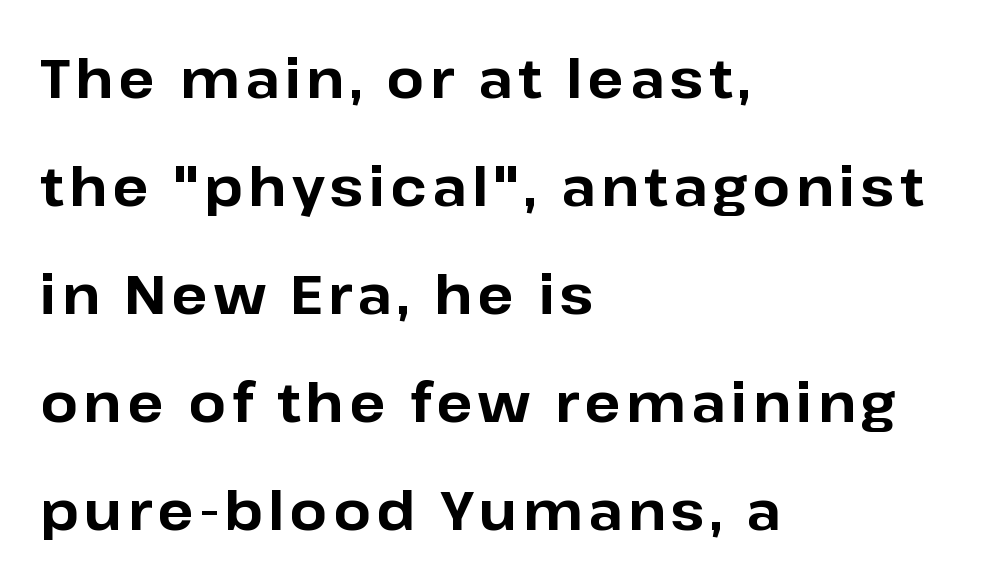
The image shows 54 px bold sans-serif type, upright; set left-aligned, loose line spacing (2.0x), not underlined; low stroke contrast and a medium x-height.
